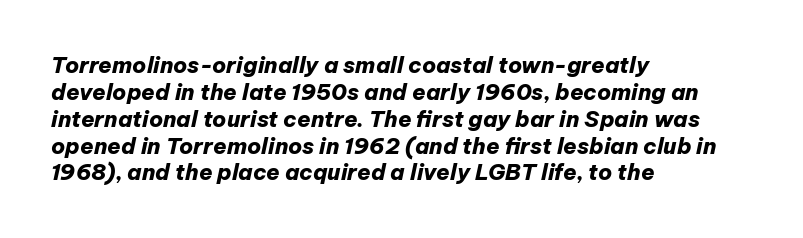
The image shows 22 px bold type, italic (leaning right); set left-aligned, line spacing 1.22x, normal letter spacing, not underlined.
